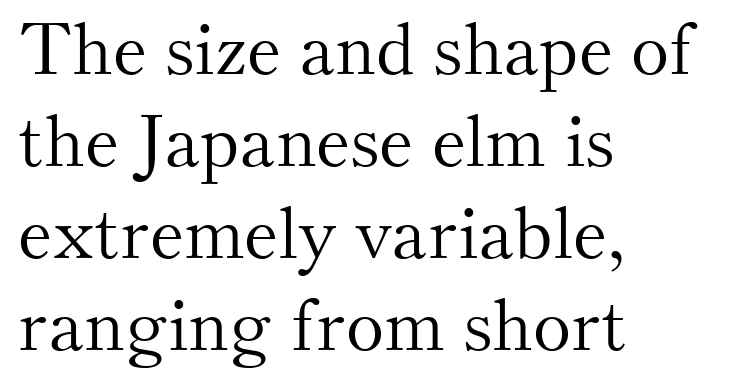
Varying glyph widths throughout — classic text-font behaviour. Characters follow at the spacing the type designer built in. Ink coverage per letter is moderate at most. Reading down the block, your eye returns to a fixed left position each line.
